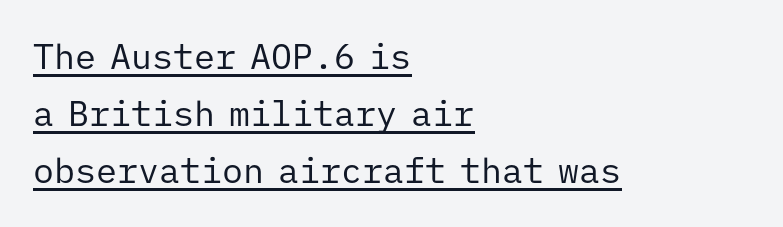
{"serif": "no", "italic": "no", "bold": "no", "weight": "regular", "width": "normal", "stroke_contrast": "low", "x_height": "medium", "monospaced": "yes", "underline": "yes", "align": "left", "line_spacing": "normal", "line_spacing_ratio": 1.63, "letter_spacing": "normal", "letter_spacing_em": 0.0, "glyph_px": 35}
